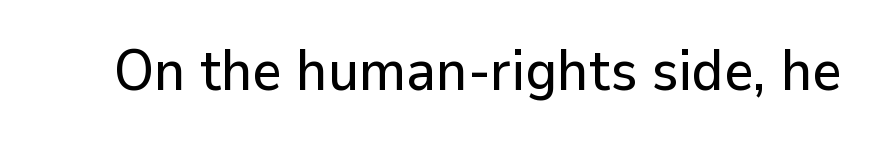
The image shows 57 px sans-serif type, upright; set normal letter spacing, not underlined; low stroke contrast and a medium x-height.
